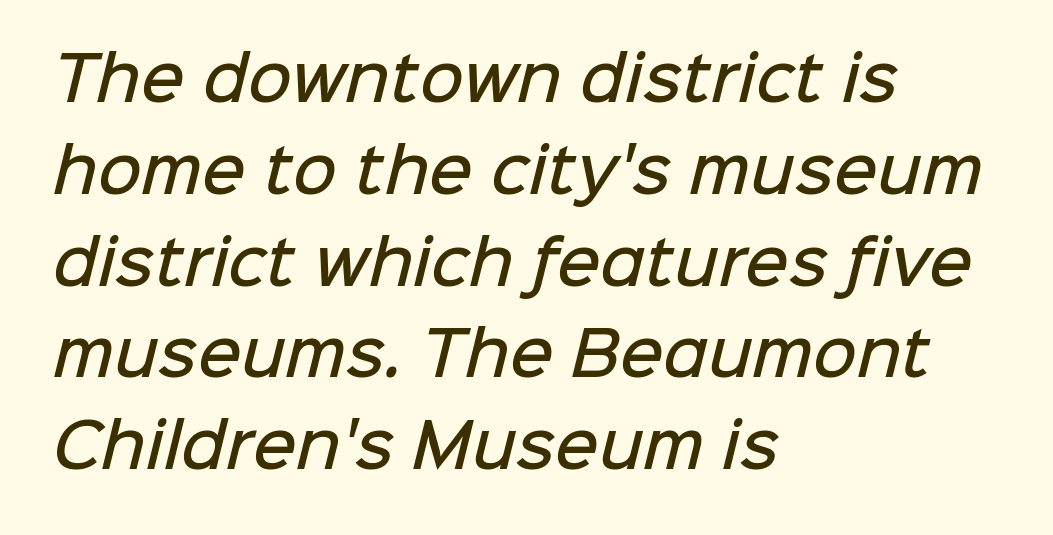
The image shows 60 px semibold sans-serif type; set left-aligned, normal line spacing (1.53x), normal letter spacing, not underlined; low stroke contrast and a medium x-height.
